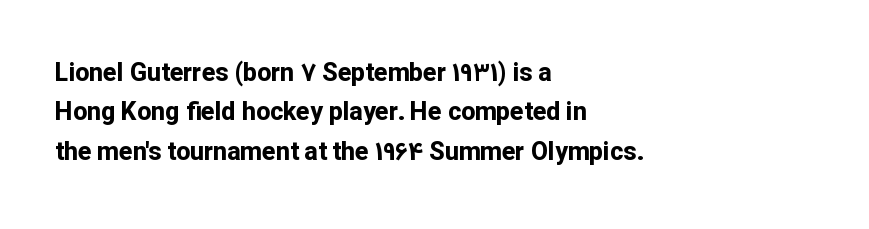
The image shows 25 px bold type, upright; set left-aligned, normal line spacing (1.58x), normal letter spacing, not underlined.
